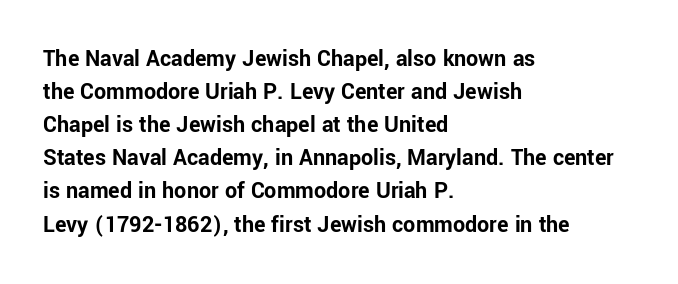
Q: Is the text bold? A: Yes.
Q: Is the text italic (slanted)? A: No, it is upright.
Q: Is the text underlined? A: No.
Q: How is the paragraph aligned? A: Left-aligned.
Q: Is the spacing between letters normal or unusually wide? A: Normal.
Q: Is the spacing between lines tight, normal or loose? A: Normal.
